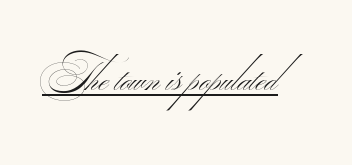
{"serif": "no", "bold": "no", "weight": "thin", "width": "wide", "stroke_contrast": "medium", "monospaced": "no", "underline": "yes", "letter_spacing": "normal", "letter_spacing_em": 0.0, "glyph_px": 42}
